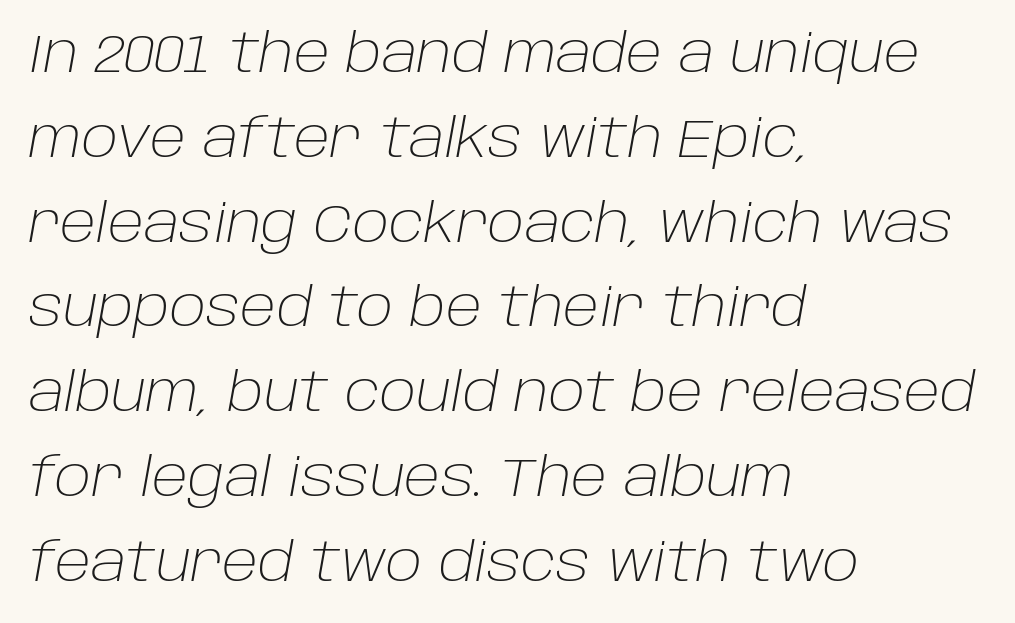
The rendering applies a slant to the glyphs. Proportional: the letters do not fall into vertical columns. Lines of text with bare space underneath. Short note: letters normally spaced.
